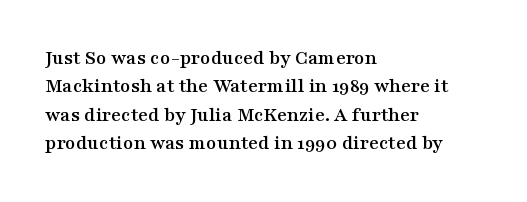
Posture: upright roman. The foot of each line stays bare and open. The passage shown stacks its lines at a standard gap. Alignment: flush left. The horizontal fit of the characters is conventional and even.
